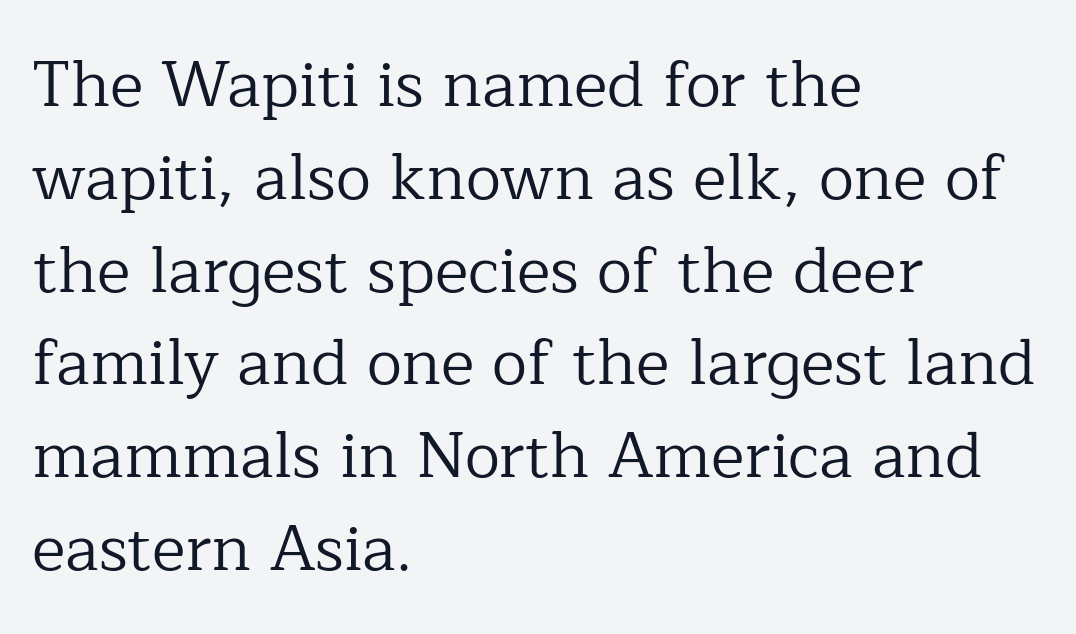
Q: Is the text bold? A: No.
Q: Is the text italic (slanted)? A: No, it is upright.
Q: Is the typeface a serif or a sans-serif typeface? A: Serif.
Q: Is the text underlined? A: No.
Q: How is the paragraph aligned? A: Left-aligned.
Q: Is the spacing between letters normal or unusually wide? A: Normal.
Q: Is the spacing between lines tight, normal or loose? A: Normal.
Q: Width (condensed, normal, or wide)? A: Normal.
Q: Stroke contrast? A: Low.
Q: x-height? A: Medium.
Q: Monospaced? A: No.
